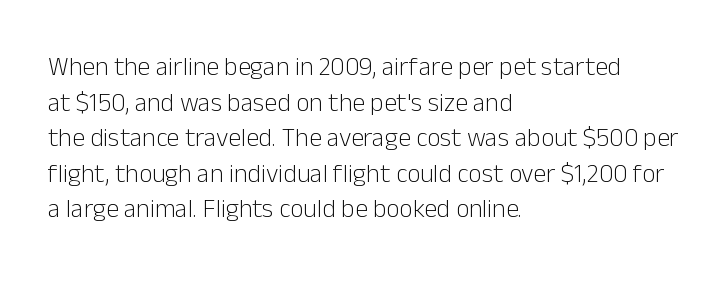
{"italic": "no", "bold": "no", "underline": "no", "align": "left", "line_spacing": "normal", "line_spacing_ratio": 1.37, "letter_spacing": "normal", "letter_spacing_em": 0.0, "glyph_px": 26}
